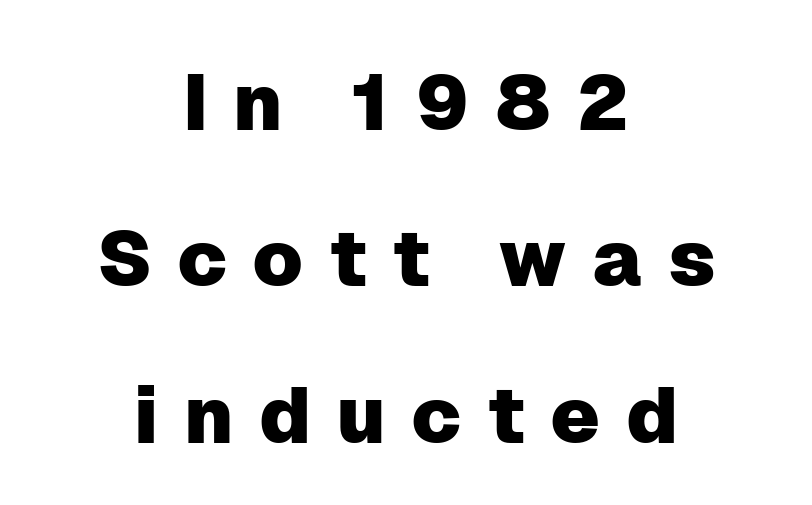
Q: Is the text italic (slanted)? A: No, it is upright.
Q: Is the typeface a serif or a sans-serif typeface? A: Sans-serif.
Q: Is the text underlined? A: No.
Q: How is the paragraph aligned? A: Centered.
Q: Is the spacing between letters normal or unusually wide? A: Unusually wide.
Q: Is the spacing between lines tight, normal or loose? A: Loose.
Q: Width (condensed, normal, or wide)? A: Normal.
Q: Stroke contrast? A: Low.
Q: x-height? A: Medium.
Q: Monospaced? A: No.
